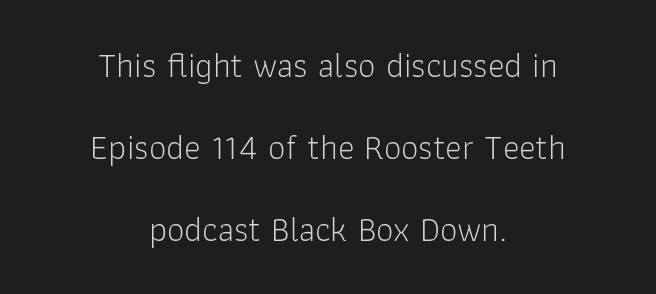
{"serif": "no", "italic": "no", "bold": "no", "weight": "light", "width": "normal", "stroke_contrast": "low", "x_height": "medium", "monospaced": "no", "underline": "no", "align": "center", "line_spacing": "loose", "line_spacing_ratio": 2.35, "letter_spacing": "normal", "letter_spacing_em": 0.0, "glyph_px": 35}
